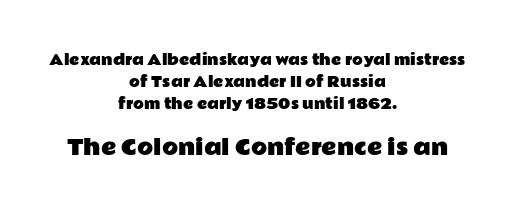
{"italic": "no", "underline": "no", "align": "center", "line_spacing": "normal", "line_spacing_ratio": 1.56, "letter_spacing": "normal", "letter_spacing_em": 0.0, "larger_block": "second", "size_ratio": 1.5, "glyph_px": 21}
